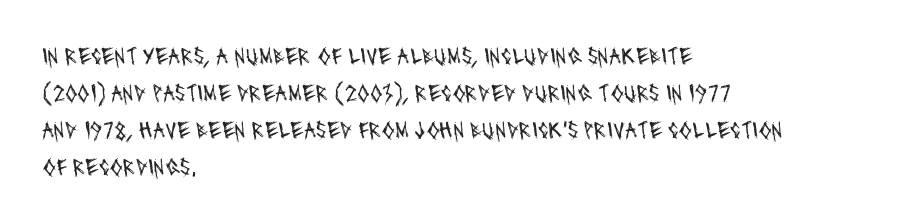
{"bold": "no", "underline": "no", "align": "left", "line_spacing": "normal", "line_spacing_ratio": 1.54, "letter_spacing": "normal", "letter_spacing_em": 0.0, "glyph_px": 24}
